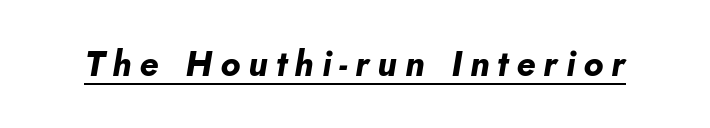
The image shows 35 px bold type, italic (leaning right); set unusually wide letter spacing (+0.23 em), underlined; low stroke contrast and a small x-height.
